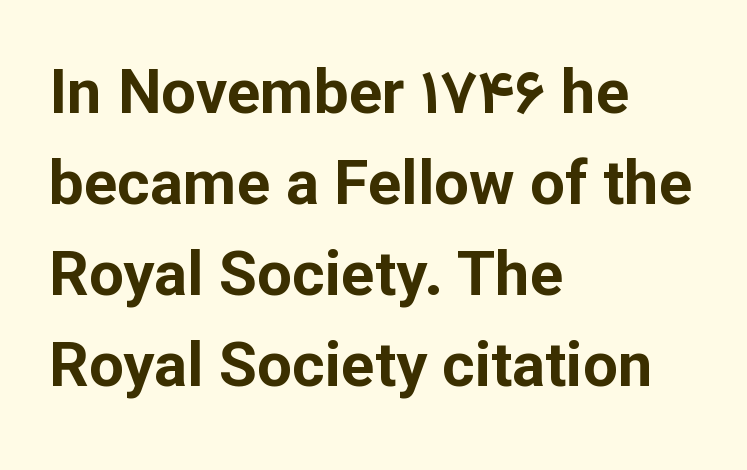
The image shows 62 px bold sans-serif type, upright; set left-aligned, normal line spacing (1.47x), normal letter spacing, not underlined; low stroke contrast and a medium x-height.
